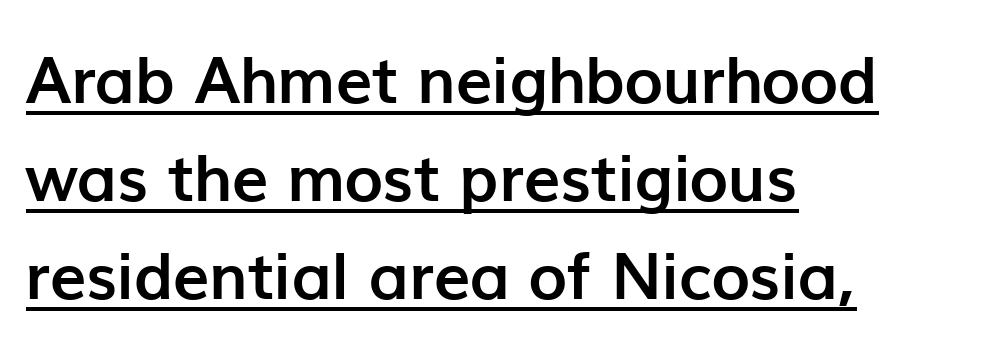
The image shows 65 px semibold sans-serif type, upright; set left-aligned, normal line spacing (1.51x), normal letter spacing, underlined; low stroke contrast and a medium x-height.
